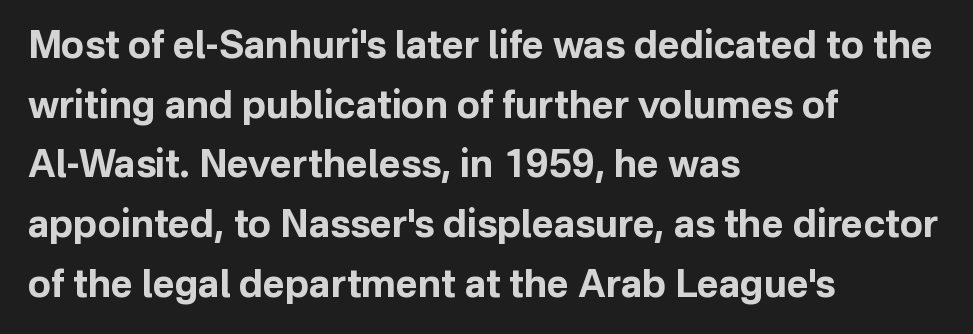
The image shows 38 px bold sans-serif type, upright; set left-aligned, normal line spacing (1.57x), normal letter spacing, not underlined; low stroke contrast and a medium x-height.
